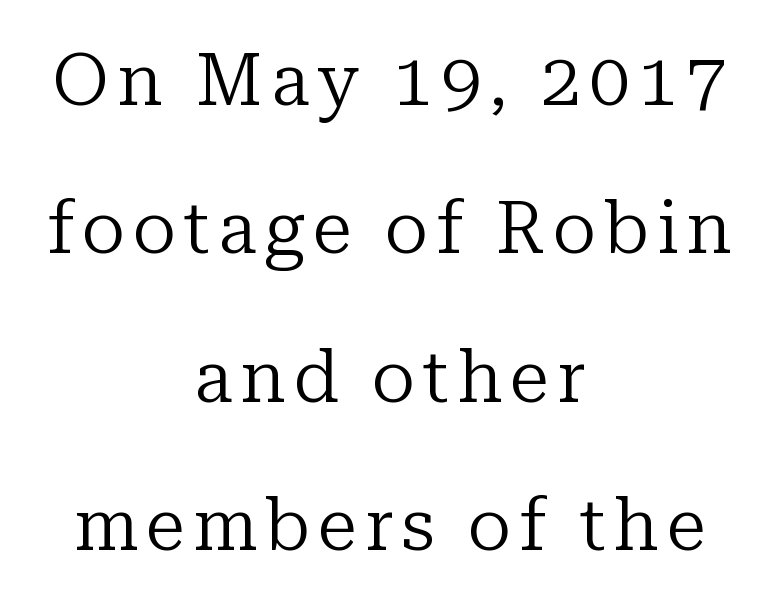
Notice how the stems are strictly vertical — no italics here. This rendering uses center alignment, leaving both contours irregular but symmetric. Heaviness? Minimal to ordinary, like unemphasized prose. Proportional: the letters do not fall into vertical columns. Type style note: has serifs. The space beneath each line is pristine and unruled.
